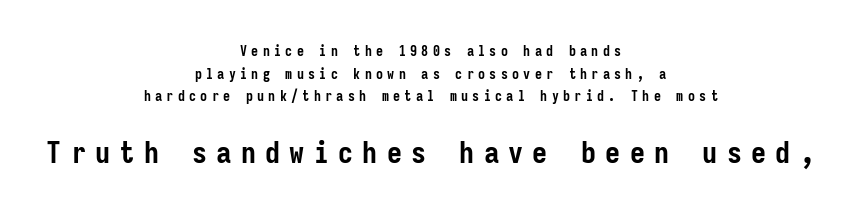
Q: Is the text bold? A: Yes.
Q: Is the text italic (slanted)? A: No, it is upright.
Q: Is the typeface a serif or a sans-serif typeface? A: Sans-serif.
Q: Is the text underlined? A: No.
Q: How is the paragraph aligned? A: Centered.
Q: Is the spacing between letters normal or unusually wide? A: Unusually wide.
Q: Is the spacing between lines tight, normal or loose? A: Normal.
Q: Which block of text is set in a larger size, the first (top) or the second (bottom)? A: The second (bottom) one.
Q: Width (condensed, normal, or wide)? A: Condensed.
Q: Stroke contrast? A: Low.
Q: x-height? A: Medium.
Q: Monospaced? A: Yes.
